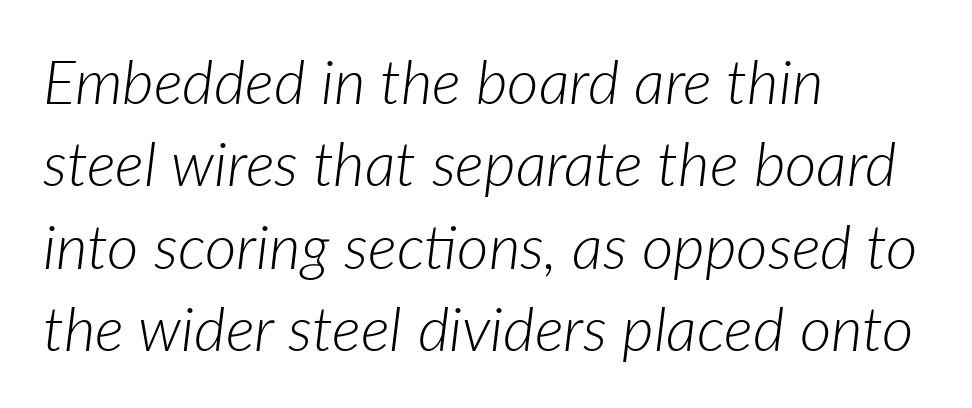
The image shows 61 px light type, italic (leaning right); set left-aligned, normal line spacing (1.35x), normal letter spacing, not underlined; low stroke contrast and a medium x-height.
